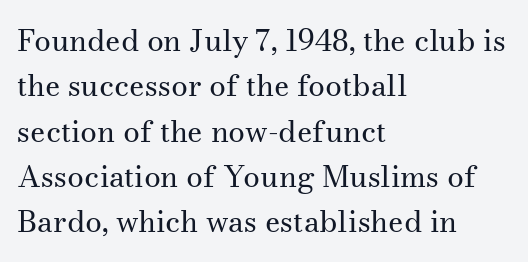
The image shows 30 px regular-weight serif type, upright; set left-aligned, normal line spacing (1.51x), normal letter spacing, not underlined; medium stroke contrast and a small x-height.
